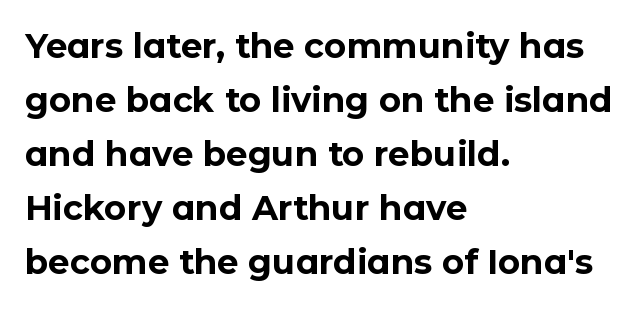
{"serif": "no", "italic": "no", "bold": "yes", "weight": "bold", "width": "normal", "stroke_contrast": "low", "x_height": "medium", "monospaced": "no", "underline": "no", "align": "left", "line_spacing": "normal", "line_spacing_ratio": 1.59, "letter_spacing": "normal", "letter_spacing_em": 0.0, "glyph_px": 34}
